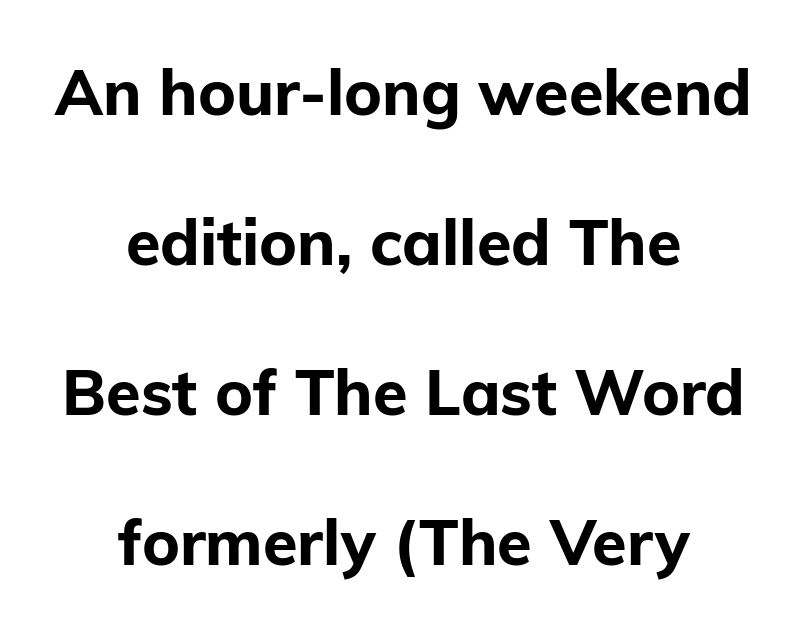
Q: Is the text bold? A: Yes.
Q: Is the text italic (slanted)? A: No, it is upright.
Q: Is the typeface a serif or a sans-serif typeface? A: Sans-serif.
Q: Is the text underlined? A: No.
Q: How is the paragraph aligned? A: Centered.
Q: Is the spacing between letters normal or unusually wide? A: Normal.
Q: Is the spacing between lines tight, normal or loose? A: Loose.
Q: Width (condensed, normal, or wide)? A: Normal.
Q: Stroke contrast? A: Low.
Q: x-height? A: Medium.
Q: Monospaced? A: No.
